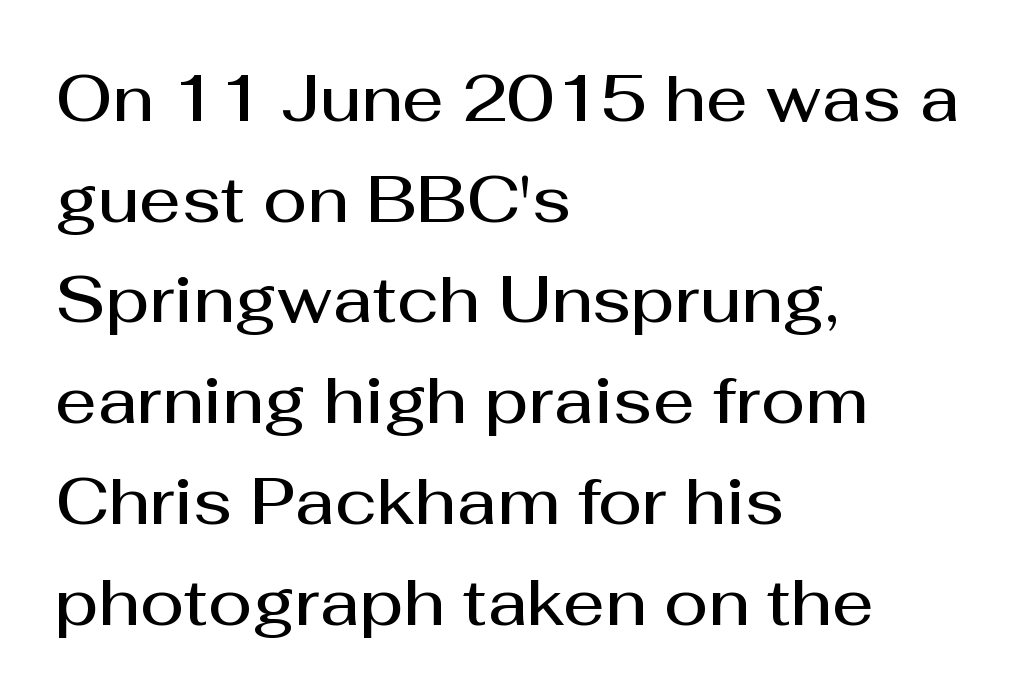
The typesetting leans somewhat heavy: a semibold. Do the letters lean? They stand straight. The passage shown is typeset with a sans-serif family. Letters rest on an invisible, unmarked baseline. Each new line begins a customary step beneath the previous one. Look at the tracking — it's just the regular setting, nothing added.
